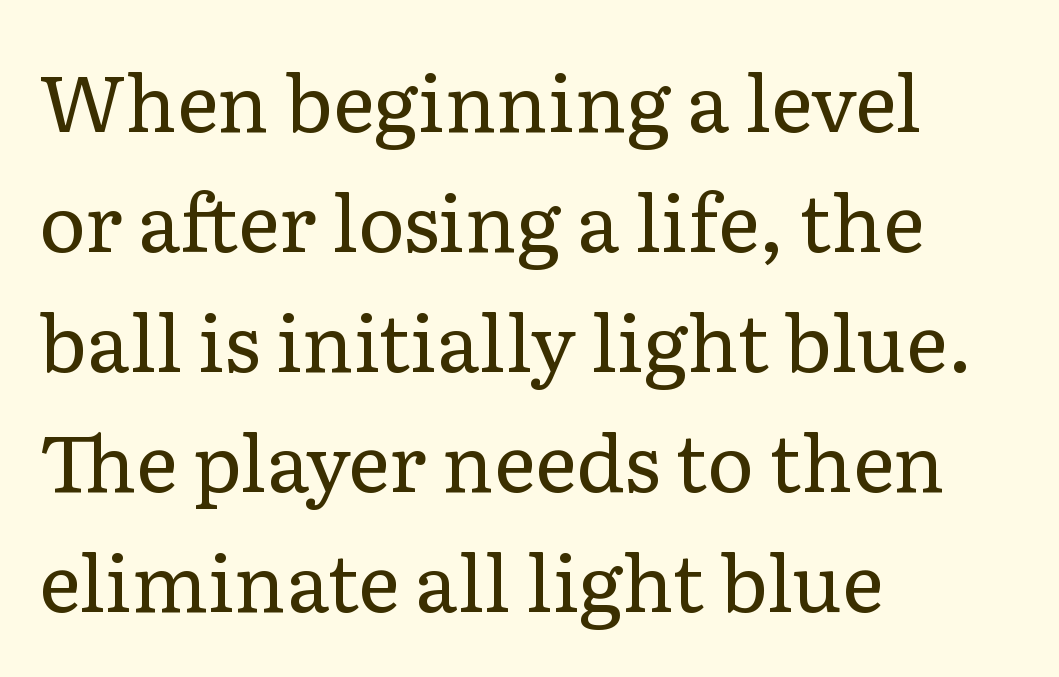
{"serif": "yes", "italic": "no", "bold": "no", "weight": "regular", "width": "normal", "stroke_contrast": "low", "x_height": "medium", "monospaced": "no", "underline": "no", "align": "left", "line_spacing": "normal", "line_spacing_ratio": 1.52, "letter_spacing": "normal", "letter_spacing_em": 0.0, "glyph_px": 79}
